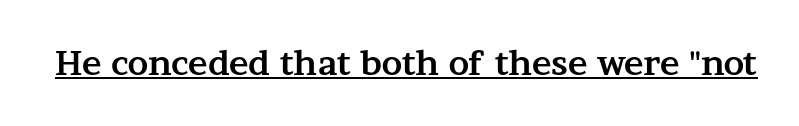
Thick stems and heavy bowls — unmistakably bold. Designer's note — italics off, roman on. Notice how a bar underscores the lettering throughout. Font category for this specimen: serif. The face used here is proportionally spaced, like ordinary book or web type. Caption: standard tracking, unaltered.
